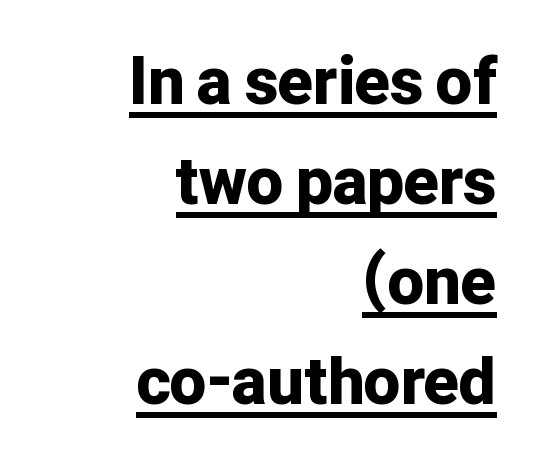
Q: Is the text bold? A: Yes.
Q: Is the text italic (slanted)? A: No, it is upright.
Q: Is the typeface a serif or a sans-serif typeface? A: Sans-serif.
Q: Is the text underlined? A: Yes.
Q: How is the paragraph aligned? A: Right-aligned.
Q: Is the spacing between letters normal or unusually wide? A: Normal.
Q: Is the spacing between lines tight, normal or loose? A: Normal.
Q: Width (condensed, normal, or wide)? A: Normal.
Q: Stroke contrast? A: Low.
Q: x-height? A: Medium.
Q: Monospaced? A: No.
